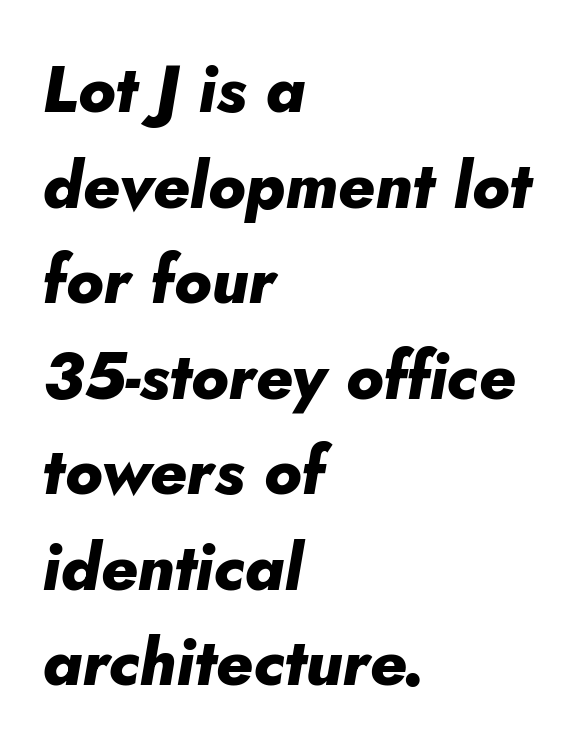
Q: Is the text bold? A: Yes.
Q: Is the text italic (slanted)? A: Yes, it leans right by about 5 degrees.
Q: Is the text underlined? A: No.
Q: How is the paragraph aligned? A: Left-aligned.
Q: Is the spacing between letters normal or unusually wide? A: Normal.
Q: Is the spacing between lines tight, normal or loose? A: Normal.
Q: Width (condensed, normal, or wide)? A: Normal.
Q: Stroke contrast? A: Low.
Q: x-height? A: Small.
Q: Monospaced? A: No.
